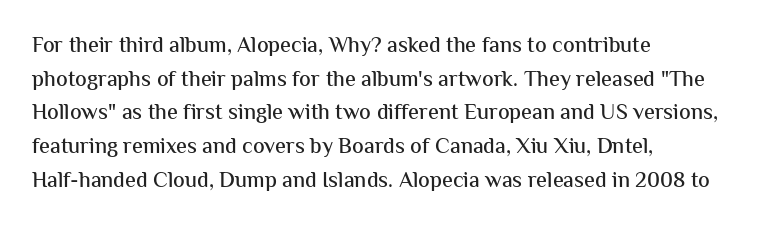
Q: Is the text italic (slanted)? A: No, it is upright.
Q: Is the text underlined? A: No.
Q: How is the paragraph aligned? A: Left-aligned.
Q: Is the spacing between letters normal or unusually wide? A: Normal.
Q: Is the spacing between lines tight, normal or loose? A: Normal.
